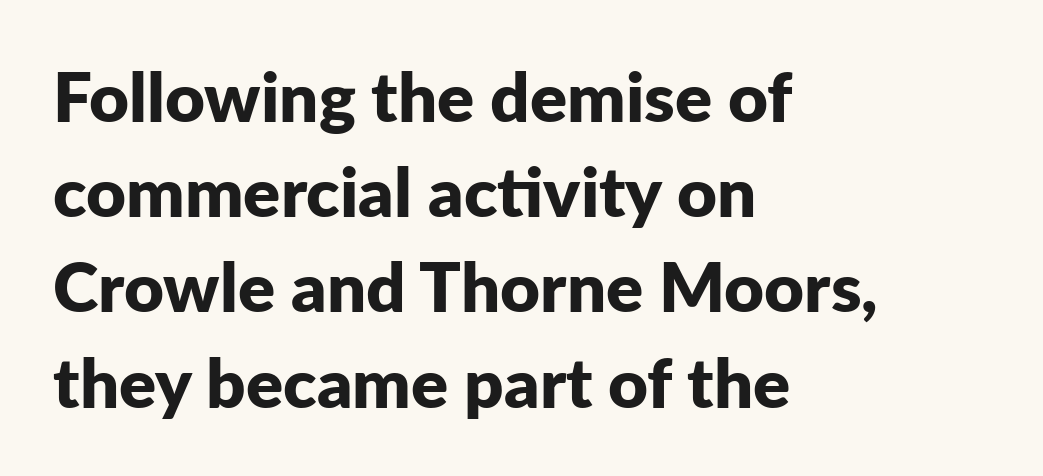
The image shows 69 px bold sans-serif type, upright; set left-aligned, normal line spacing (1.38x), normal letter spacing, not underlined; low stroke contrast and a medium x-height.
